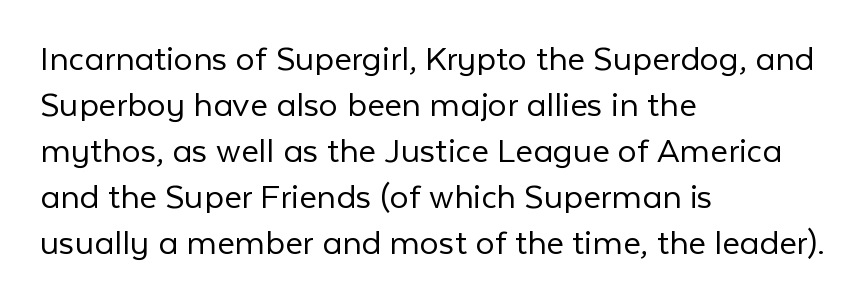
{"serif": "no", "italic": "no", "bold": "no", "weight": "light", "width": "normal", "stroke_contrast": "low", "x_height": "medium", "monospaced": "no", "underline": "no", "align": "left", "line_spacing_ratio": 1.21, "letter_spacing": "normal", "letter_spacing_em": 0.0, "glyph_px": 38}
